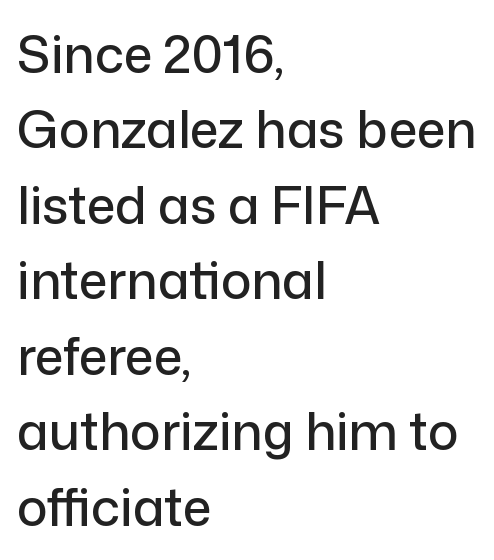
{"serif": "no", "italic": "no", "width": "normal", "stroke_contrast": "low", "x_height": "medium", "monospaced": "no", "underline": "no", "align": "left", "line_spacing": "normal", "line_spacing_ratio": 1.48, "letter_spacing": "normal", "letter_spacing_em": 0.0, "glyph_px": 51}
